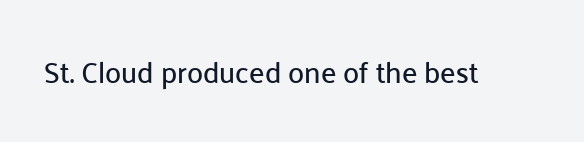
The image shows 29 px sans-serif type, upright; set normal letter spacing, not underlined; low stroke contrast and a medium x-height.
